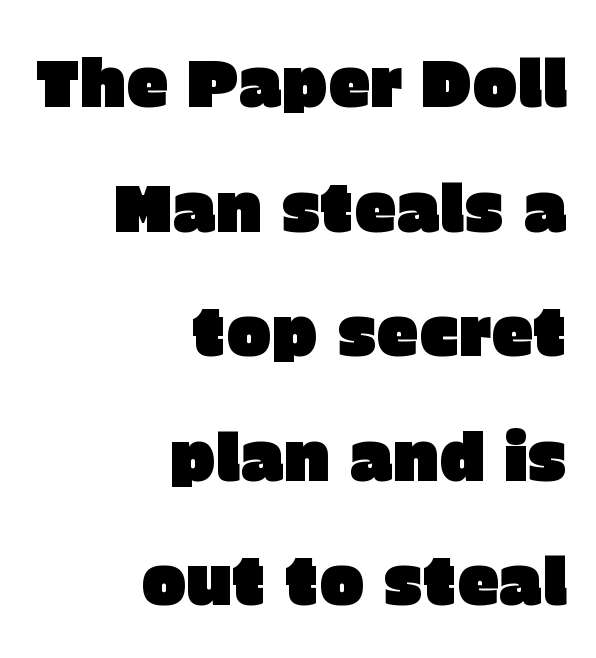
Q: Is the text italic (slanted)? A: No, it is upright.
Q: Is the typeface a serif or a sans-serif typeface? A: Sans-serif.
Q: Is the text underlined? A: No.
Q: How is the paragraph aligned? A: Right-aligned.
Q: Is the spacing between letters normal or unusually wide? A: Normal.
Q: Width (condensed, normal, or wide)? A: Normal.
Q: Stroke contrast? A: Low.
Q: x-height? A: Large.
Q: Monospaced? A: No.
